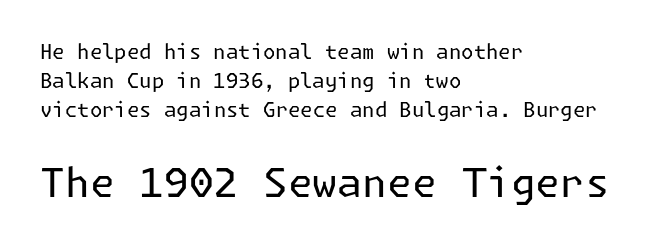
The image shows 40 px regular-weight sans-serif type, upright; set left-aligned, normal line spacing (1.45x), normal letter spacing, not underlined; the second (bottom) block is 2.0x larger; low stroke contrast and a medium x-height.
